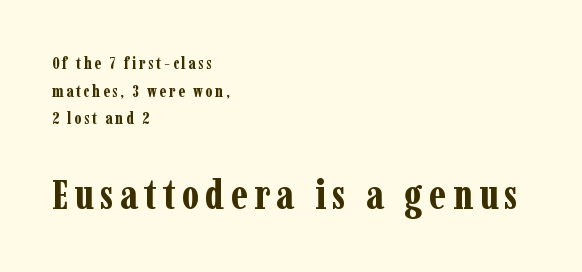
Q: Is the text bold? A: Yes.
Q: Is the text italic (slanted)? A: No, it is upright.
Q: Is the typeface a serif or a sans-serif typeface? A: Serif.
Q: Is the text underlined? A: No.
Q: How is the paragraph aligned? A: Left-aligned.
Q: Is the spacing between lines tight, normal or loose? A: Normal.
Q: Which block of text is set in a larger size, the first (top) or the second (bottom)? A: The second (bottom) one.
Q: Width (condensed, normal, or wide)? A: Condensed.
Q: Stroke contrast? A: Low.
Q: x-height? A: Medium.
Q: Monospaced? A: No.
